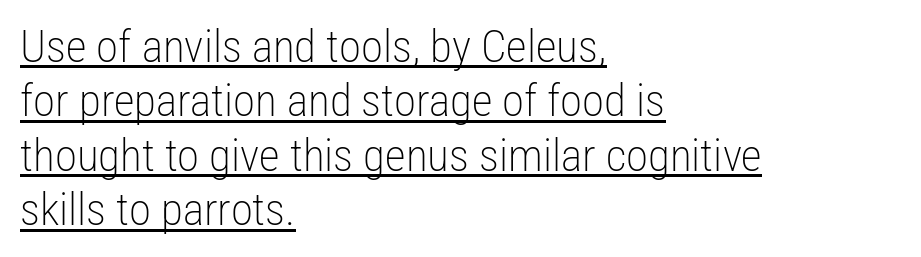
{"serif": "no", "italic": "no", "bold": "no", "weight": "light", "width": "condensed", "stroke_contrast": "low", "x_height": "medium", "monospaced": "no", "underline": "yes", "align": "left", "line_spacing_ratio": 1.21, "letter_spacing": "normal", "letter_spacing_em": 0.0, "glyph_px": 45}
